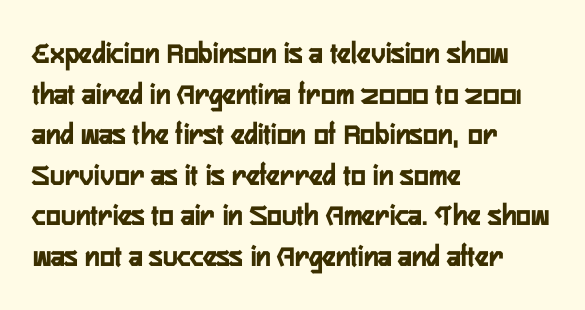
Q: Is the text bold? A: Yes.
Q: Is the text italic (slanted)? A: No, it is upright.
Q: Is the typeface a serif or a sans-serif typeface? A: Sans-serif.
Q: Is the text underlined? A: No.
Q: How is the paragraph aligned? A: Left-aligned.
Q: Is the spacing between letters normal or unusually wide? A: Normal.
Q: Is the spacing between lines tight, normal or loose? A: Normal.
Q: Width (condensed, normal, or wide)? A: Condensed.
Q: Stroke contrast? A: Low.
Q: x-height? A: Medium.
Q: Monospaced? A: No.
